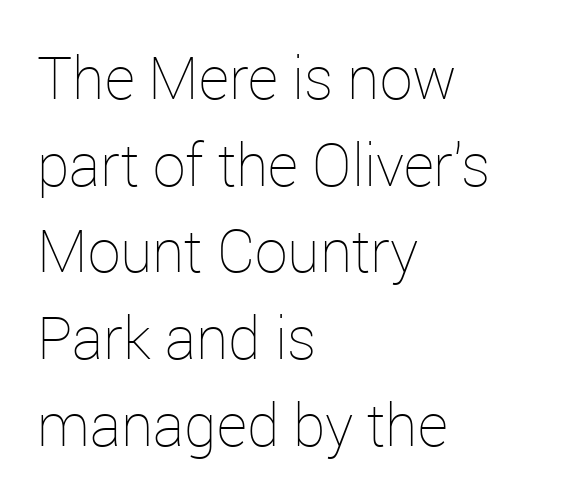
{"italic": "no", "bold": "no", "weight": "thin", "width": "normal", "stroke_contrast": "low", "x_height": "medium", "monospaced": "no", "underline": "no", "align": "left", "line_spacing": "normal", "line_spacing_ratio": 1.47, "letter_spacing": "normal", "letter_spacing_em": 0.0, "glyph_px": 59}
